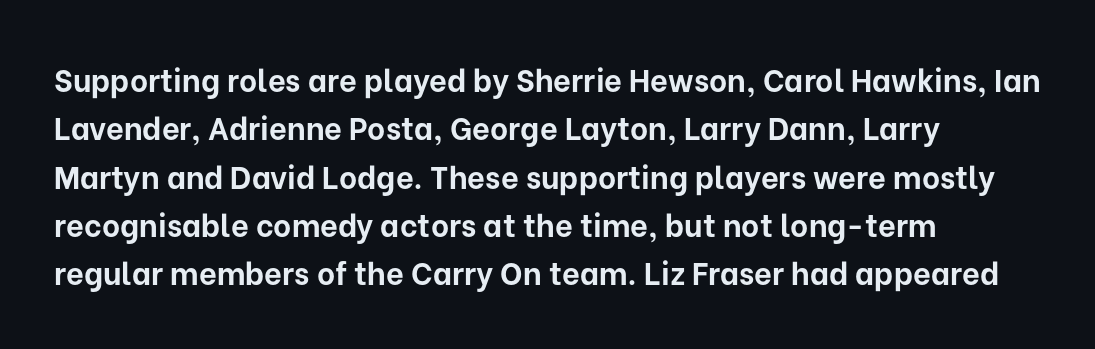
Q: Is the text bold? A: Yes.
Q: Is the text italic (slanted)? A: No, it is upright.
Q: Is the typeface a serif or a sans-serif typeface? A: Sans-serif.
Q: Is the text underlined? A: No.
Q: How is the paragraph aligned? A: Left-aligned.
Q: Is the spacing between letters normal or unusually wide? A: Normal.
Q: Is the spacing between lines tight, normal or loose? A: Normal.
Q: Width (condensed, normal, or wide)? A: Normal.
Q: Stroke contrast? A: Low.
Q: x-height? A: Medium.
Q: Monospaced? A: No.
